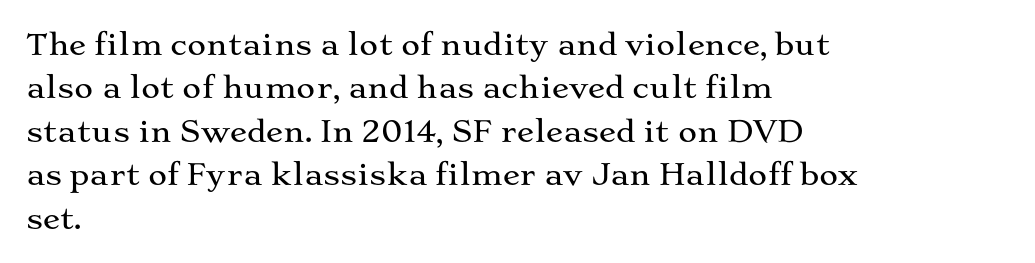
The image shows 29 px wide serif type, upright; set left-aligned, normal line spacing (1.5x), normal letter spacing, not underlined; medium stroke contrast and a medium x-height.
